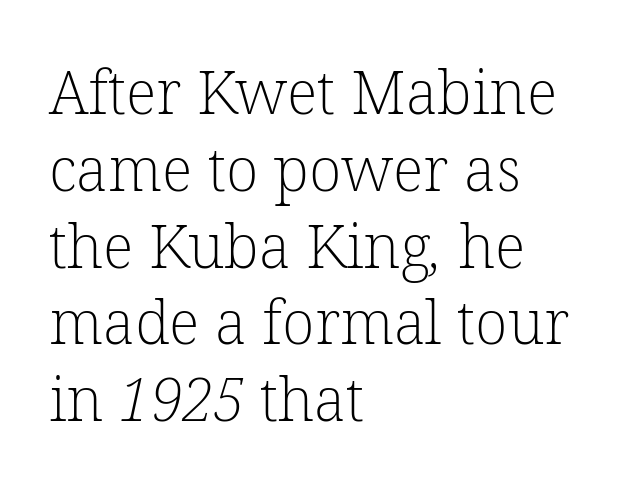
{"serif": "yes", "bold": "no", "weight": "light", "width": "normal", "stroke_contrast": "low", "x_height": "medium", "monospaced": "no", "underline": "no", "align": "left", "line_spacing": "normal", "line_spacing_ratio": 1.28, "letter_spacing": "normal", "letter_spacing_em": 0.0, "glyph_px": 60}
